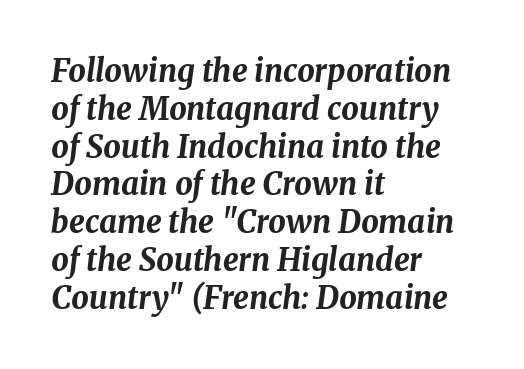
The image shows 31 px bold type, italic (leaning right); set left-aligned, line spacing 1.22x, normal letter spacing, not underlined; medium stroke contrast and a medium x-height.
